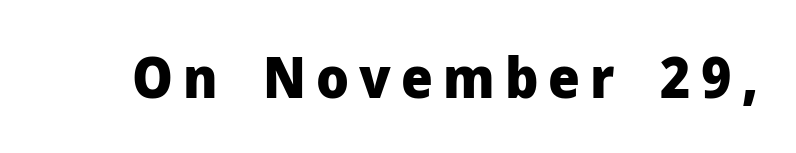
Q: Is the text bold? A: Yes.
Q: Is the text italic (slanted)? A: No, it is upright.
Q: Is the typeface a serif or a sans-serif typeface? A: Sans-serif.
Q: Is the text underlined? A: No.
Q: Width (condensed, normal, or wide)? A: Normal.
Q: Stroke contrast? A: Low.
Q: x-height? A: Medium.
Q: Monospaced? A: No.
